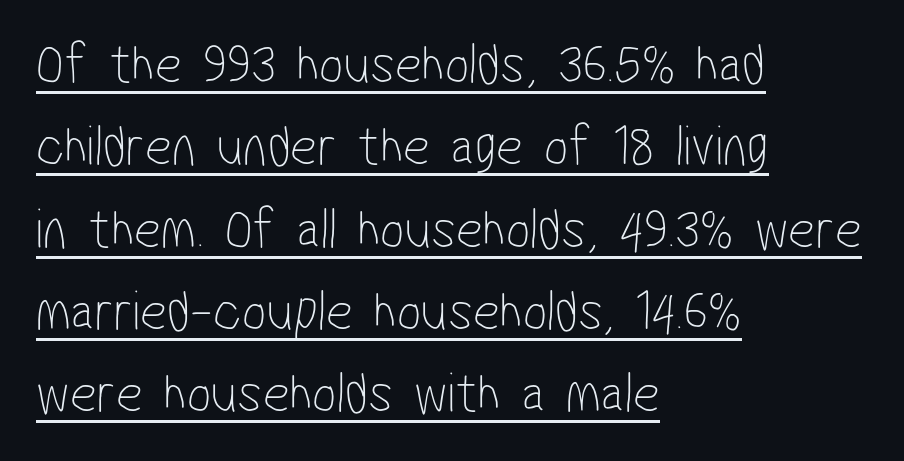
The image shows 58 px thin, condensed sans-serif type; set left-aligned, normal line spacing (1.42x), normal letter spacing, underlined; low stroke contrast and a medium x-height.
